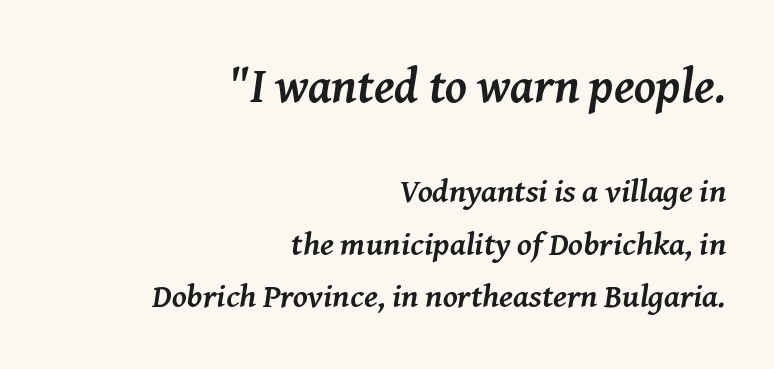
The image shows 49 px semibold serif type, italic (leaning right); set right-aligned, normal line spacing (1.59x), normal letter spacing, not underlined; the first (top) block is 1.48x larger; medium stroke contrast and a medium x-height.
